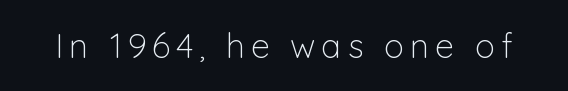
The image shows 34 px light sans-serif type, upright; set not underlined; low stroke contrast and a medium x-height.
